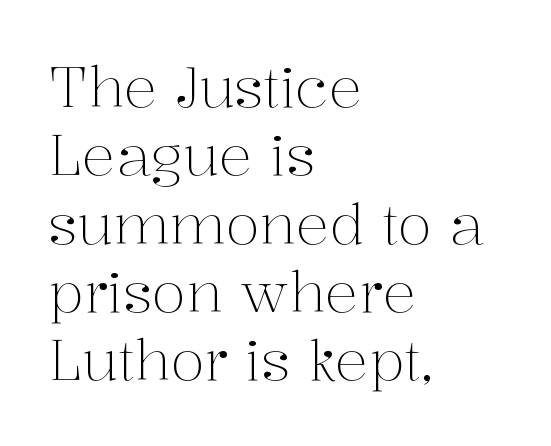
Q: Is the text bold? A: No.
Q: Is the text italic (slanted)? A: No, it is upright.
Q: Is the typeface a serif or a sans-serif typeface? A: Serif.
Q: Is the text underlined? A: No.
Q: How is the paragraph aligned? A: Left-aligned.
Q: Is the spacing between letters normal or unusually wide? A: Normal.
Q: Width (condensed, normal, or wide)? A: Normal.
Q: Stroke contrast? A: Medium.
Q: x-height? A: Medium.
Q: Monospaced? A: No.
